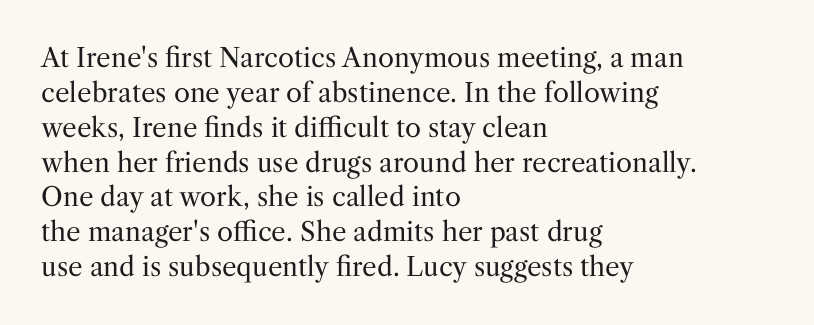
Q: Is the text bold? A: No.
Q: Is the text italic (slanted)? A: No, it is upright.
Q: Is the text underlined? A: No.
Q: How is the paragraph aligned? A: Left-aligned.
Q: Is the spacing between letters normal or unusually wide? A: Normal.
Q: Is the spacing between lines tight, normal or loose? A: Normal.
